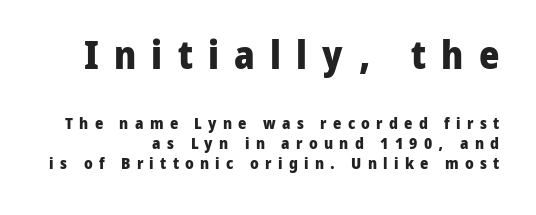
The image shows 39 px heavy sans-serif type, upright; set right-aligned, line spacing 1.23x, unusually wide letter spacing (+0.39 em), not underlined; the first (top) block is 2.44x larger; low stroke contrast and a medium x-height.
